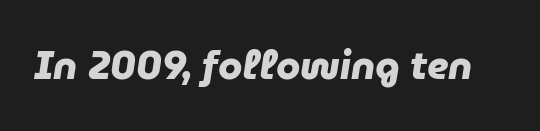
{"serif": "no", "bold": "yes", "weight": "heavy", "width": "normal", "stroke_contrast": "low", "x_height": "medium", "monospaced": "no", "underline": "no", "letter_spacing": "normal", "letter_spacing_em": 0.0, "glyph_px": 39}
